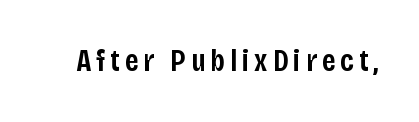
Character widths vary here, with narrow letters taking less room than wide ones. No word sits above an underline. Posture: vertical. A semibold gives these letters moderate extra thickness, short of bold. No feet cap the strokes, marking this as sans-serif type.
